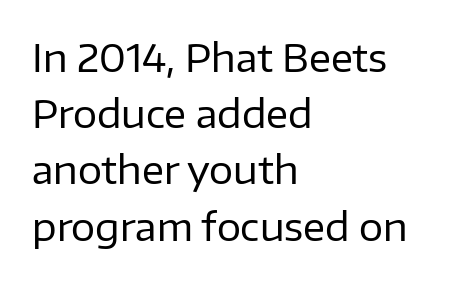
Q: Is the text bold? A: No.
Q: Is the text italic (slanted)? A: No, it is upright.
Q: Is the typeface a serif or a sans-serif typeface? A: Sans-serif.
Q: Is the text underlined? A: No.
Q: How is the paragraph aligned? A: Left-aligned.
Q: Is the spacing between letters normal or unusually wide? A: Normal.
Q: Is the spacing between lines tight, normal or loose? A: Normal.
Q: Width (condensed, normal, or wide)? A: Normal.
Q: Stroke contrast? A: Low.
Q: x-height? A: Medium.
Q: Monospaced? A: No.
